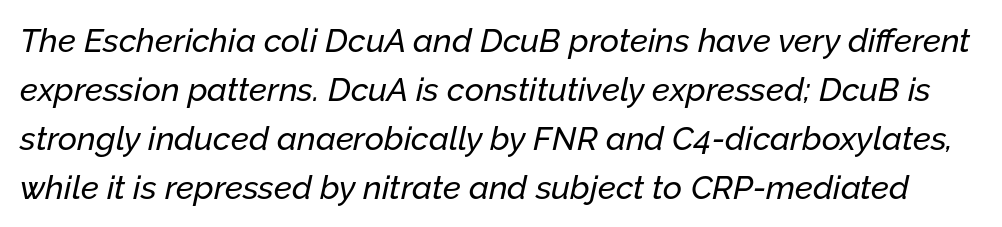
{"italic": "yes", "lean": "right", "slant_degrees": 12, "width": "normal", "stroke_contrast": "low", "x_height": "medium", "monospaced": "no", "underline": "no", "line_spacing": "normal", "line_spacing_ratio": 1.48, "letter_spacing": "normal", "letter_spacing_em": 0.0, "glyph_px": 33}
